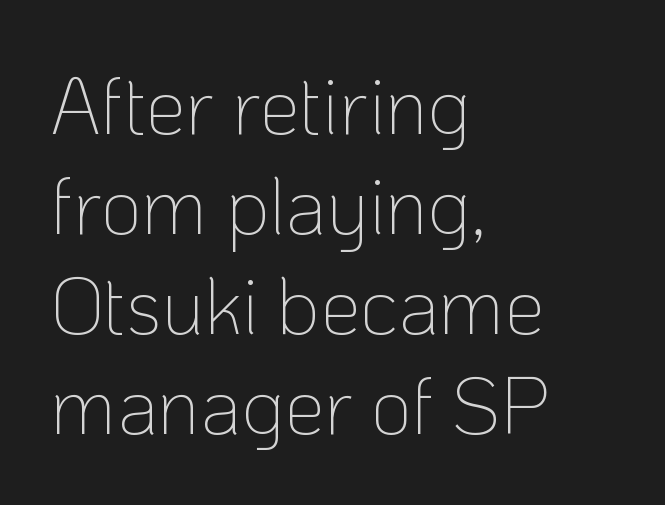
Q: Is the text bold? A: No.
Q: Is the text italic (slanted)? A: No, it is upright.
Q: Is the typeface a serif or a sans-serif typeface? A: Sans-serif.
Q: Is the text underlined? A: No.
Q: How is the paragraph aligned? A: Left-aligned.
Q: Is the spacing between letters normal or unusually wide? A: Normal.
Q: Is the spacing between lines tight, normal or loose? A: Normal.
Q: Width (condensed, normal, or wide)? A: Normal.
Q: Stroke contrast? A: Low.
Q: x-height? A: Medium.
Q: Monospaced? A: No.
